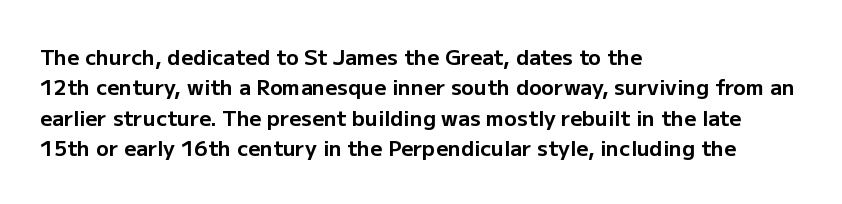
{"italic": "no", "bold": "yes", "underline": "no", "align": "left", "line_spacing": "normal", "line_spacing_ratio": 1.45, "letter_spacing": "normal", "letter_spacing_em": 0.0, "glyph_px": 21}
